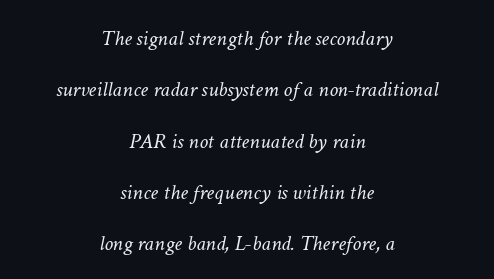
These lines stand farther apart than default settings would place them. Type without underlining. In CSS terms this would be text-align: center. Weight: regular or lighter.
